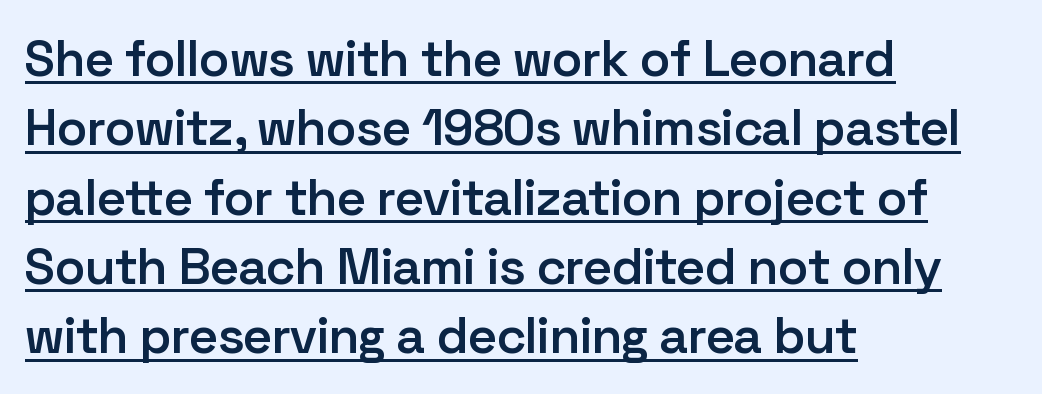
The image shows 51 px semibold sans-serif type, upright; set left-aligned, normal line spacing (1.36x), normal letter spacing, underlined; low stroke contrast and a medium x-height.
